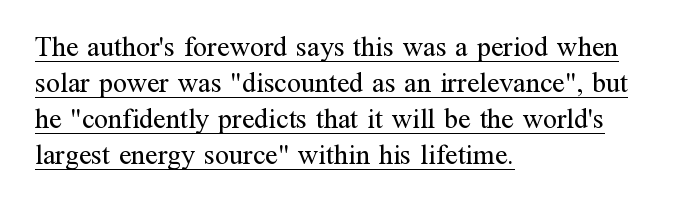
Q: Is the text bold? A: No.
Q: Is the text italic (slanted)? A: No, it is upright.
Q: Is the typeface a serif or a sans-serif typeface? A: Serif.
Q: Is the text underlined? A: Yes.
Q: How is the paragraph aligned? A: Left-aligned.
Q: Is the spacing between letters normal or unusually wide? A: Normal.
Q: Is the spacing between lines tight, normal or loose? A: Normal.
Q: Width (condensed, normal, or wide)? A: Normal.
Q: Stroke contrast? A: Medium.
Q: x-height? A: Medium.
Q: Monospaced? A: No.
